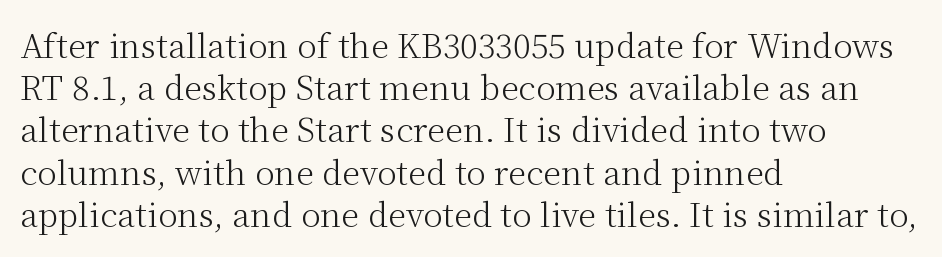
Rows of type keep a routine distance in the vertical direction. The typeface has the unassuming heft of standard copy or less. Lines of text with bare space underneath. Horizontally, the lines are justified to the leading edge only.
